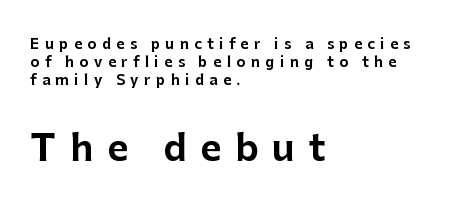
The image shows 36 px sans-serif type, upright; set left-aligned, normal line spacing (1.29x), unusually wide letter spacing (+0.39 em), not underlined; the second (bottom) block is 2.57x larger; low stroke contrast and a medium x-height.
